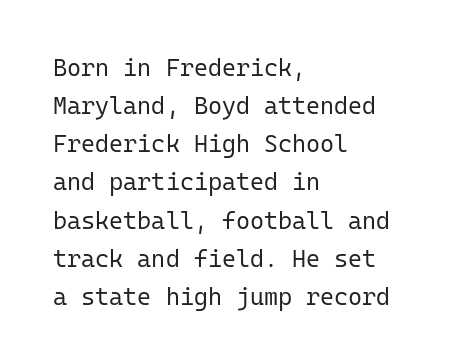
Q: Is the text bold? A: No.
Q: Is the text italic (slanted)? A: No, it is upright.
Q: Is the text underlined? A: No.
Q: How is the paragraph aligned? A: Left-aligned.
Q: Is the spacing between letters normal or unusually wide? A: Normal.
Q: Is the spacing between lines tight, normal or loose? A: Normal.
